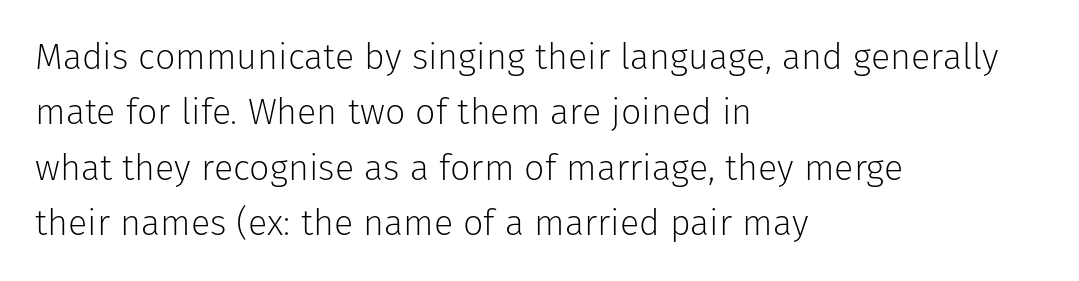
Q: Is the text bold? A: No.
Q: Is the text italic (slanted)? A: No, it is upright.
Q: Is the typeface a serif or a sans-serif typeface? A: Sans-serif.
Q: Is the text underlined? A: No.
Q: How is the paragraph aligned? A: Left-aligned.
Q: Is the spacing between letters normal or unusually wide? A: Normal.
Q: Is the spacing between lines tight, normal or loose? A: Normal.
Q: Width (condensed, normal, or wide)? A: Normal.
Q: Stroke contrast? A: Low.
Q: x-height? A: Medium.
Q: Monospaced? A: No.
